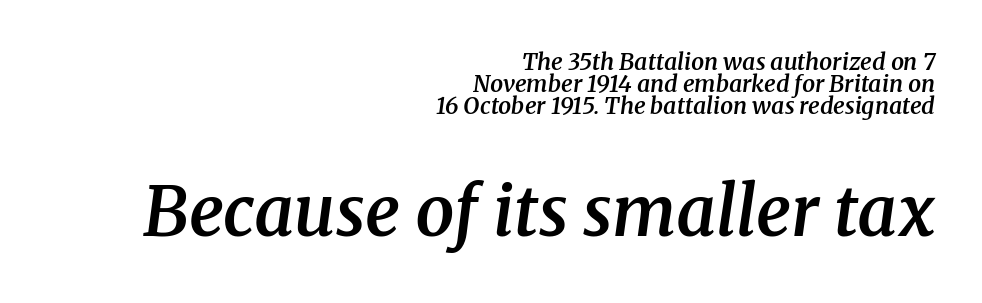
{"serif": "yes", "italic": "yes", "lean": "right", "slant_degrees": 8, "bold": "semi", "weight": "semibold", "width": "normal", "stroke_contrast": "medium", "x_height": "medium", "monospaced": "no", "underline": "no", "align": "right", "line_spacing": "tight", "line_spacing_ratio": 0.96, "letter_spacing": "normal", "letter_spacing_em": 0.0, "larger_block": "second", "size_ratio": 3.0, "glyph_px": 69}
